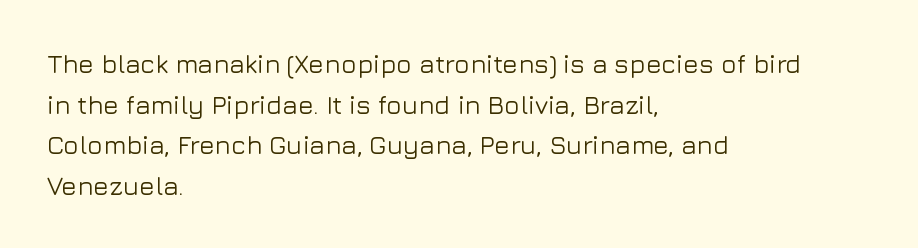
This rendering features lettering with no underline. How are the letters spaced? Ordinarily, with no added tracking. The setting favours the left margin, as ordinary paragraphs usually do. Does the lettering tilt? It doesn't — this is upright. Summary of vertical rhythm: regular, with standard interline spacing.
